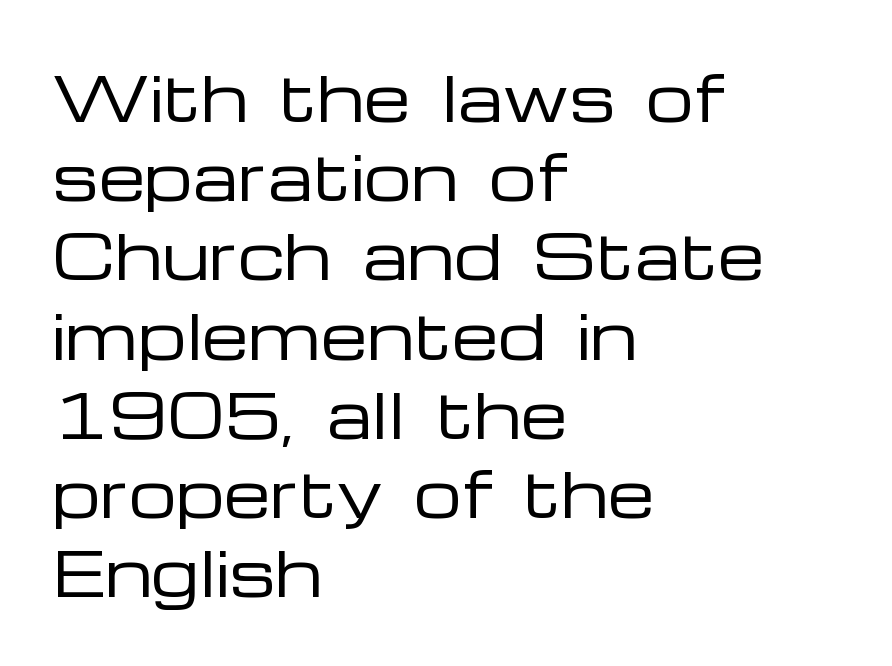
{"serif": "no", "italic": "no", "bold": "no", "weight": "regular", "width": "wide", "stroke_contrast": "low", "x_height": "medium", "monospaced": "no", "underline": "no", "align": "left", "line_spacing": "normal", "line_spacing_ratio": 1.32, "letter_spacing": "normal", "letter_spacing_em": 0.0, "glyph_px": 60}
